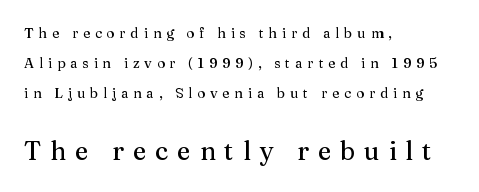
Q: Is the text italic (slanted)? A: No, it is upright.
Q: Is the text underlined? A: No.
Q: How is the paragraph aligned? A: Left-aligned.
Q: Is the spacing between letters normal or unusually wide? A: Unusually wide.
Q: Is the spacing between lines tight, normal or loose? A: Loose.
Q: Which block of text is set in a larger size, the first (top) or the second (bottom)? A: The second (bottom) one.
